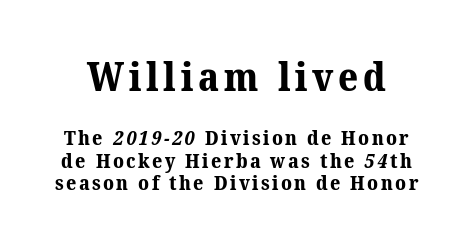
{"serif": "yes", "bold": "yes", "weight": "bold", "width": "normal", "stroke_contrast": "medium", "x_height": "medium", "monospaced": "no", "underline": "no", "line_spacing": "tight", "line_spacing_ratio": 1.11, "larger_block": "first", "size_ratio": 1.95, "glyph_px": 39}
